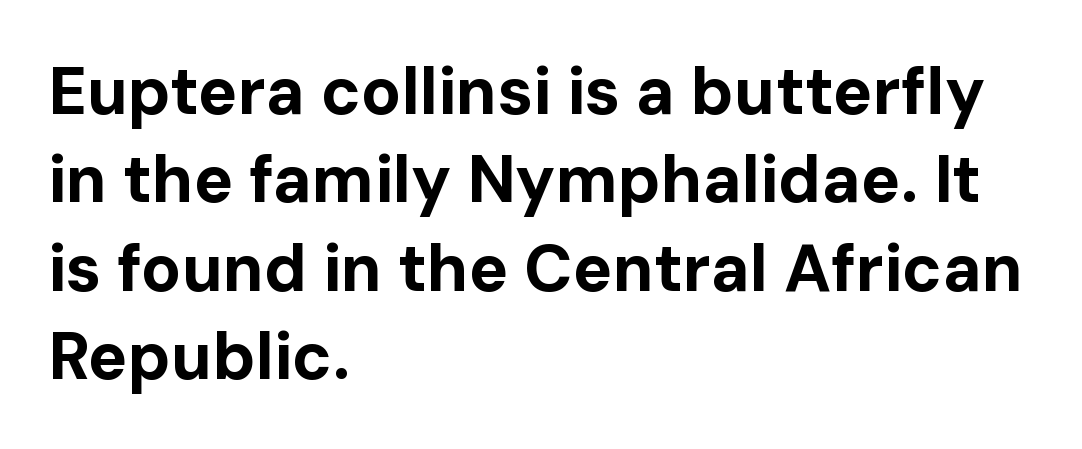
{"serif": "no", "italic": "no", "bold": "yes", "weight": "bold", "width": "normal", "stroke_contrast": "low", "x_height": "medium", "monospaced": "no", "underline": "no", "align": "left", "line_spacing": "normal", "line_spacing_ratio": 1.34, "letter_spacing": "normal", "letter_spacing_em": 0.0, "glyph_px": 66}
